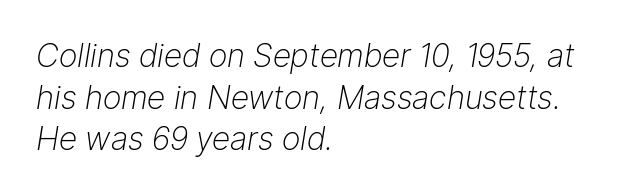
{"italic": "yes", "lean": "right", "slant_degrees": 9, "bold": "no", "weight": "light", "width": "normal", "stroke_contrast": "low", "x_height": "medium", "monospaced": "no", "underline": "no", "align": "left", "line_spacing": "normal", "line_spacing_ratio": 1.3, "letter_spacing": "normal", "letter_spacing_em": 0.0, "glyph_px": 32}
